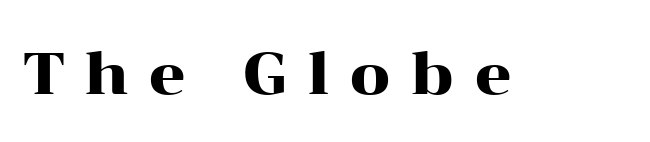
Q: Is the text italic (slanted)? A: No, it is upright.
Q: Is the typeface a serif or a sans-serif typeface? A: Serif.
Q: Is the text underlined? A: No.
Q: Is the spacing between letters normal or unusually wide? A: Unusually wide.
Q: Width (condensed, normal, or wide)? A: Wide.
Q: Stroke contrast? A: High.
Q: x-height? A: Medium.
Q: Monospaced? A: No.
